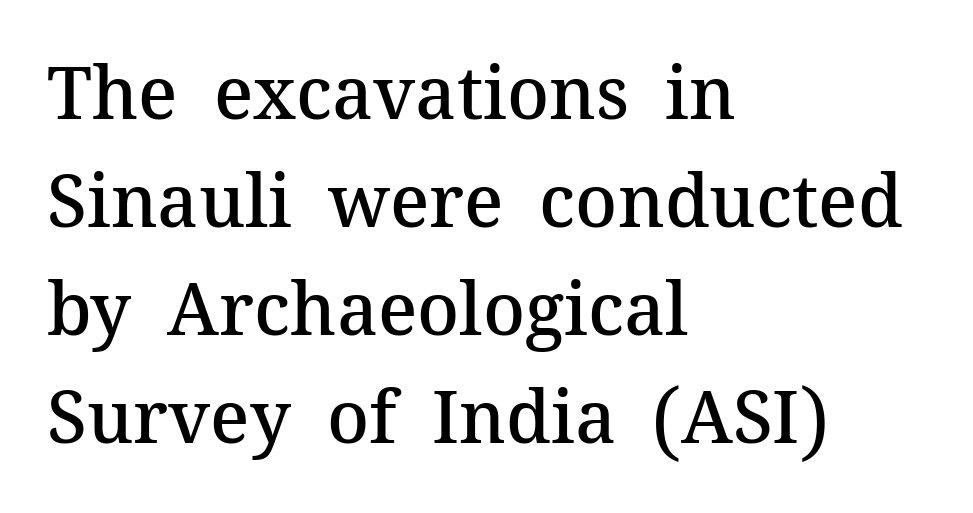
Q: Is the text bold? A: Semi-bold.
Q: Is the text italic (slanted)? A: No, it is upright.
Q: Is the typeface a serif or a sans-serif typeface? A: Serif.
Q: Is the text underlined? A: No.
Q: How is the paragraph aligned? A: Left-aligned.
Q: Is the spacing between letters normal or unusually wide? A: Normal.
Q: Is the spacing between lines tight, normal or loose? A: Normal.
Q: Width (condensed, normal, or wide)? A: Normal.
Q: Stroke contrast? A: Medium.
Q: x-height? A: Medium.
Q: Monospaced? A: No.
